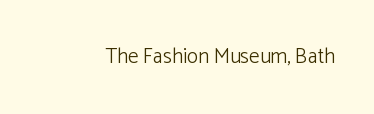
Q: Is the text bold? A: No.
Q: Is the text italic (slanted)? A: No, it is upright.
Q: Is the text underlined? A: No.
Q: Is the spacing between letters normal or unusually wide? A: Normal.
